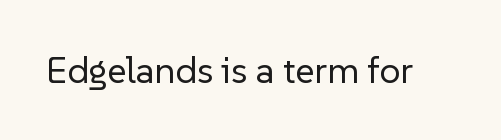
Weight: not bold — regular or lighter. Here the designer chose a conventional face with non-uniform glyph widths. The passage shown is typeset with a sans-serif family. The glyphs are unaccompanied by any horizontal stroke below them. The typography opts for an upright posture over an oblique one. Honestly, the letter spacing is just normal — you wouldn't notice it.
